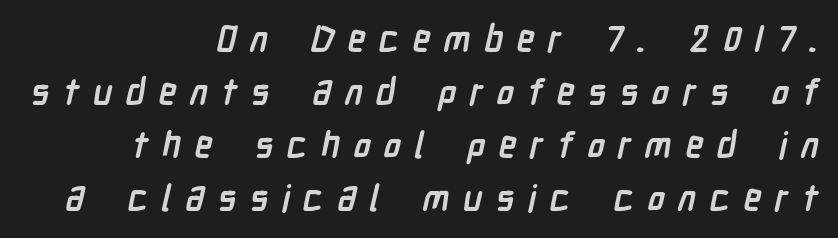
{"serif": "no", "bold": "yes", "weight": "semibold", "width": "condensed", "stroke_contrast": "low", "x_height": "medium", "monospaced": "no", "underline": "no", "align": "right", "line_spacing": "normal", "line_spacing_ratio": 1.47, "letter_spacing": "wide", "letter_spacing_em": 0.37, "glyph_px": 36}
